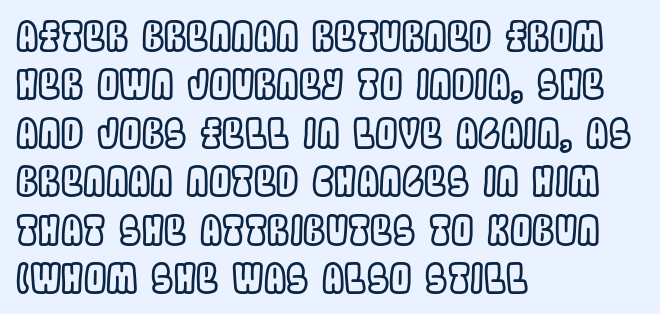
{"italic": "no", "width": "condensed", "x_height": "large", "monospaced": "no", "underline": "no", "align": "left", "line_spacing_ratio": 1.21, "letter_spacing": "normal", "letter_spacing_em": 0.0, "glyph_px": 40}
